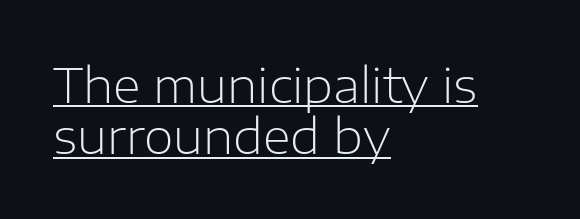
The image shows 48 px light sans-serif type, upright; set left-aligned, tight line spacing (1.07x), normal letter spacing, underlined; low stroke contrast and a medium x-height.
